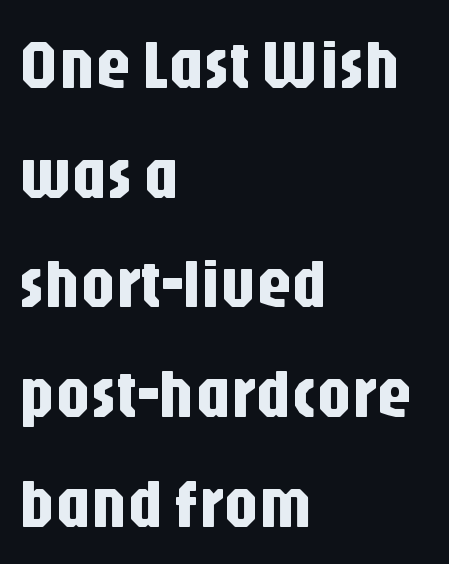
To sum up the face: it is a sans, with no serifs. Do the letters lean? They stand straight. Rows of type keep a routine distance in the vertical direction. Is this a fixed-width face? No — the glyphs have proportional, varying widths. Compared with typical body copy, the letter spacing here is the same.
